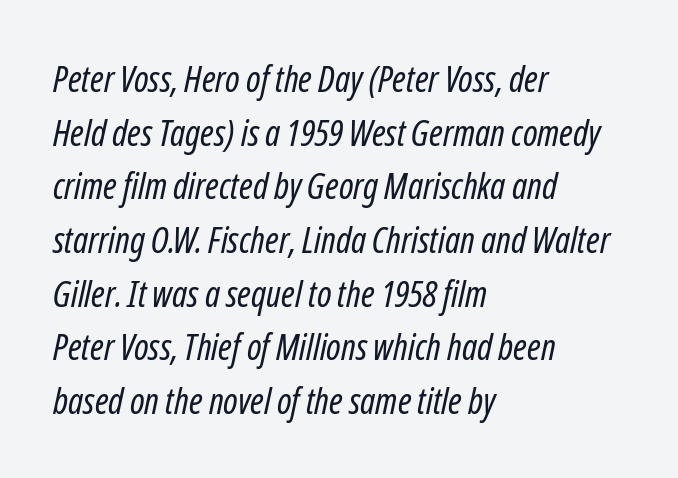
Q: Is the text bold? A: No.
Q: Is the text italic (slanted)? A: Yes, it leans right by about 12 degrees.
Q: Is the text underlined? A: No.
Q: How is the paragraph aligned? A: Left-aligned.
Q: Is the spacing between letters normal or unusually wide? A: Normal.
Q: Is the spacing between lines tight, normal or loose? A: Normal.
Q: Width (condensed, normal, or wide)? A: Condensed.
Q: Stroke contrast? A: Low.
Q: x-height? A: Medium.
Q: Monospaced? A: No.
